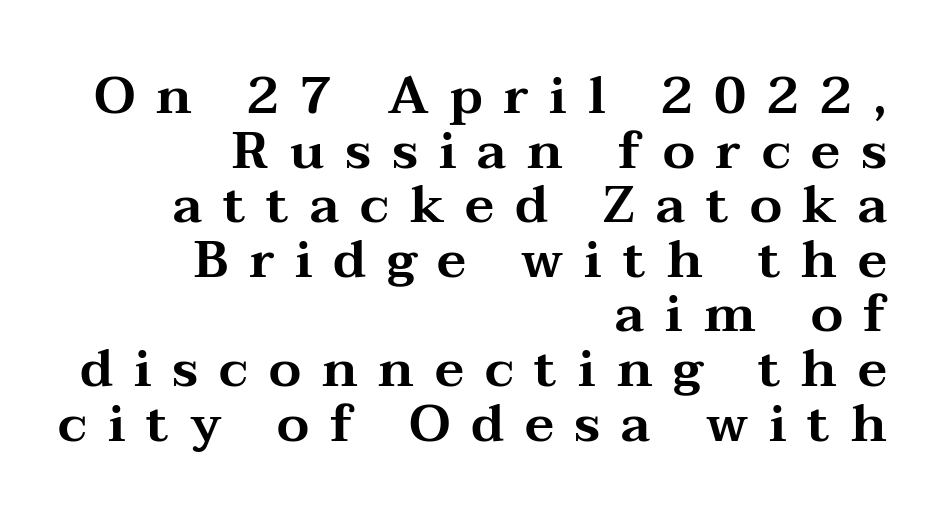
The image shows 52 px wide serif type, upright; set right-aligned, tight line spacing (1.05x), unusually wide letter spacing (+0.4 em), not underlined; medium stroke contrast and a medium x-height.
